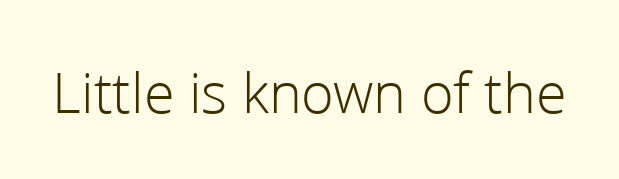
{"serif": "no", "italic": "no", "bold": "no", "weight": "light", "width": "normal", "stroke_contrast": "low", "x_height": "medium", "monospaced": "no", "underline": "no", "letter_spacing": "normal", "letter_spacing_em": 0.0, "glyph_px": 60}
